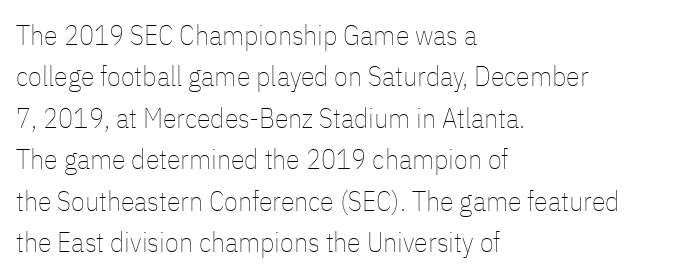
Q: Is the text bold? A: No.
Q: Is the text italic (slanted)? A: No, it is upright.
Q: Is the text underlined? A: No.
Q: How is the paragraph aligned? A: Left-aligned.
Q: Is the spacing between letters normal or unusually wide? A: Normal.
Q: Is the spacing between lines tight, normal or loose? A: Normal.
Q: Width (condensed, normal, or wide)? A: Condensed.
Q: Stroke contrast? A: Low.
Q: x-height? A: Medium.
Q: Monospaced? A: No.
